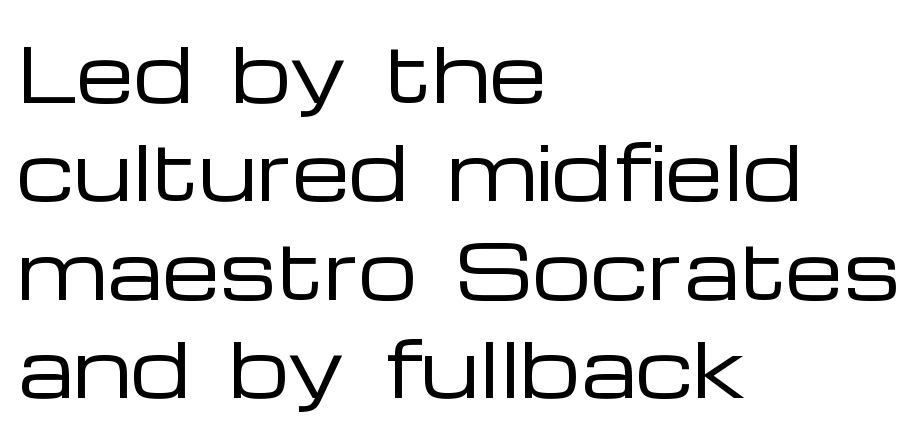
Q: Is the text bold? A: No.
Q: Is the text italic (slanted)? A: No, it is upright.
Q: Is the typeface a serif or a sans-serif typeface? A: Sans-serif.
Q: Is the text underlined? A: No.
Q: How is the paragraph aligned? A: Left-aligned.
Q: Is the spacing between letters normal or unusually wide? A: Normal.
Q: Is the spacing between lines tight, normal or loose? A: Normal.
Q: Width (condensed, normal, or wide)? A: Wide.
Q: Stroke contrast? A: Low.
Q: x-height? A: Medium.
Q: Monospaced? A: No.
